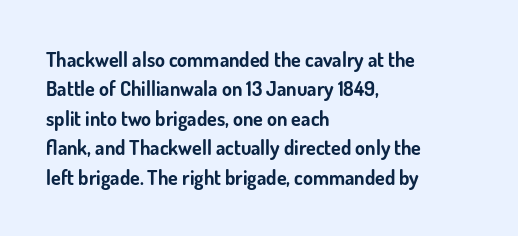
Q: Is the text bold? A: Yes.
Q: Is the text italic (slanted)? A: No, it is upright.
Q: Is the text underlined? A: No.
Q: How is the paragraph aligned? A: Left-aligned.
Q: Is the spacing between letters normal or unusually wide? A: Normal.
Q: Is the spacing between lines tight, normal or loose? A: Normal.
